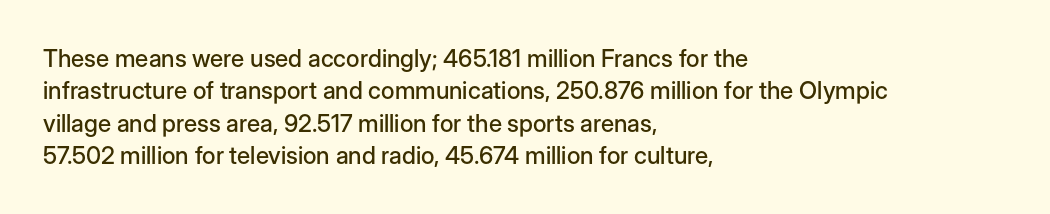
Q: Is the text italic (slanted)? A: No, it is upright.
Q: Is the text underlined? A: No.
Q: How is the paragraph aligned? A: Left-aligned.
Q: Is the spacing between letters normal or unusually wide? A: Normal.
Q: Is the spacing between lines tight, normal or loose? A: Normal.
